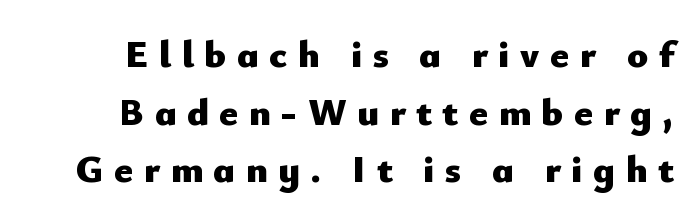
{"serif": "no", "italic": "no", "bold": "yes", "weight": "heavy", "width": "normal", "stroke_contrast": "low", "x_height": "small", "monospaced": "no", "underline": "no", "line_spacing": "normal", "line_spacing_ratio": 1.48, "letter_spacing": "wide", "letter_spacing_em": 0.27, "glyph_px": 39}
